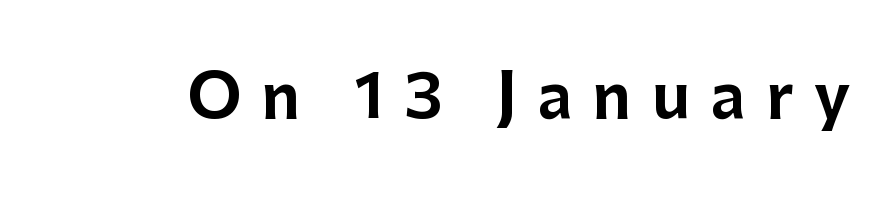
{"serif": "no", "italic": "no", "width": "normal", "stroke_contrast": "low", "x_height": "medium", "monospaced": "no", "underline": "no", "letter_spacing": "wide", "letter_spacing_em": 0.33, "glyph_px": 61}
